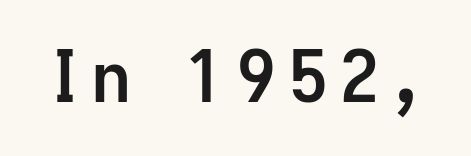
The image shows 71 px semibold sans-serif type, upright; set not underlined; low stroke contrast and a medium x-height.
